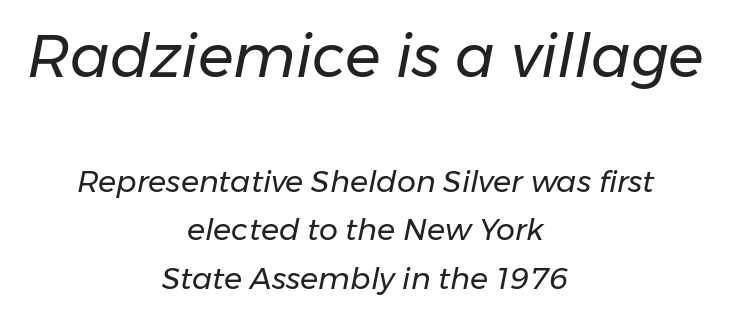
Q: Is the text bold? A: No.
Q: Is the text italic (slanted)? A: Yes, it leans right by about 11 degrees.
Q: Is the text underlined? A: No.
Q: How is the paragraph aligned? A: Centered.
Q: Is the spacing between letters normal or unusually wide? A: Normal.
Q: Is the spacing between lines tight, normal or loose? A: Normal.
Q: Which block of text is set in a larger size, the first (top) or the second (bottom)? A: The first (top) one.
Q: Width (condensed, normal, or wide)? A: Normal.
Q: Stroke contrast? A: Low.
Q: x-height? A: Medium.
Q: Monospaced? A: No.
